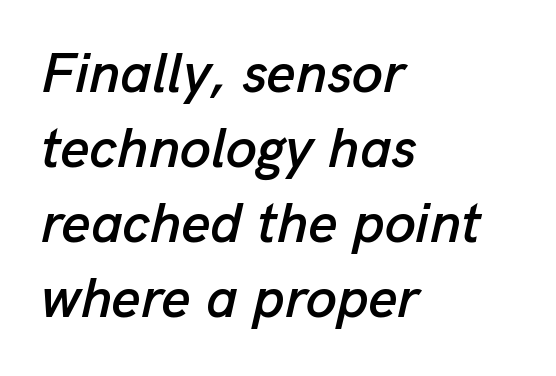
The image shows 56 px text type, italic (leaning right); set left-aligned, normal line spacing (1.34x), normal letter spacing, not underlined; low stroke contrast and a medium x-height.
